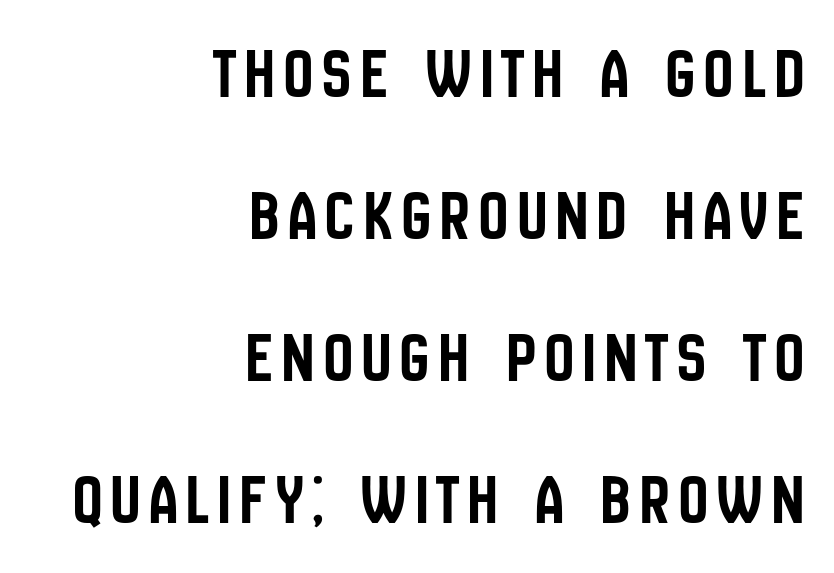
The image shows 72 px condensed sans-serif type, upright; set right-aligned, loose line spacing (1.97x), not underlined; low stroke contrast and a large x-height.
